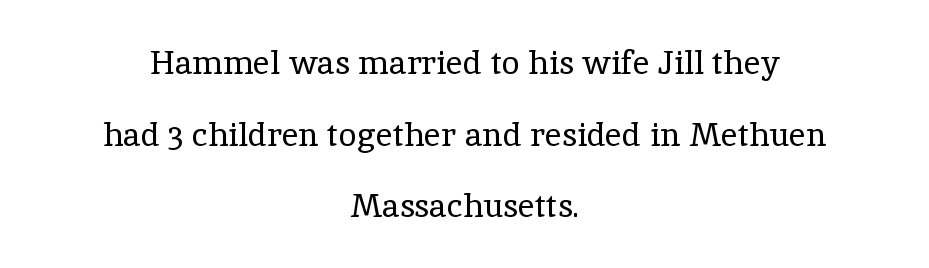
The words here are not underlined. The paragraph shown floats in the horizontal middle. There is no visible air inserted between adjacent glyphs. Do the letters lean? They stand straight. One glance says open: line gaps are wider than usual. Spacing verdict: proportional, widths tailored to each character.
